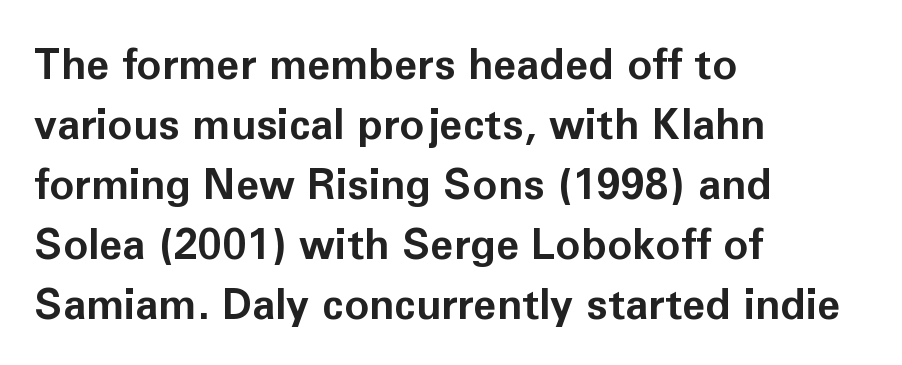
Q: Is the text bold? A: Yes.
Q: Is the text italic (slanted)? A: No, it is upright.
Q: Is the typeface a serif or a sans-serif typeface? A: Sans-serif.
Q: Is the text underlined? A: No.
Q: How is the paragraph aligned? A: Left-aligned.
Q: Is the spacing between letters normal or unusually wide? A: Normal.
Q: Is the spacing between lines tight, normal or loose? A: Normal.
Q: Width (condensed, normal, or wide)? A: Normal.
Q: Stroke contrast? A: Low.
Q: x-height? A: Medium.
Q: Monospaced? A: No.
